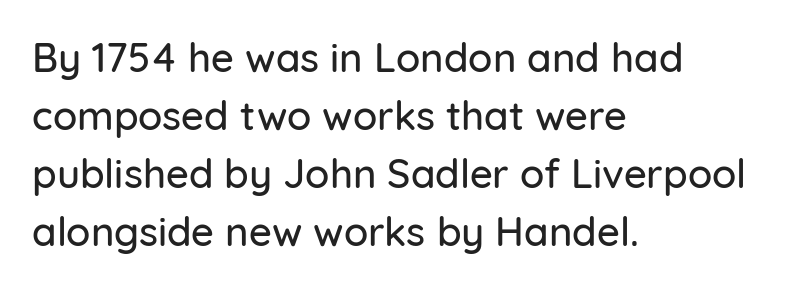
Q: Is the text italic (slanted)? A: No, it is upright.
Q: Is the typeface a serif or a sans-serif typeface? A: Sans-serif.
Q: Is the text underlined? A: No.
Q: How is the paragraph aligned? A: Left-aligned.
Q: Is the spacing between letters normal or unusually wide? A: Normal.
Q: Is the spacing between lines tight, normal or loose? A: Normal.
Q: Width (condensed, normal, or wide)? A: Normal.
Q: Stroke contrast? A: Low.
Q: x-height? A: Medium.
Q: Monospaced? A: No.
